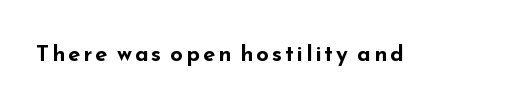
Weight check: bold — yes, fully. Rule under the text: the space is simply empty. Quick note: not italic, upright.
